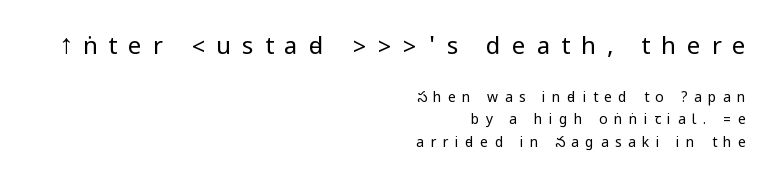
Q: Is the text bold? A: No.
Q: Is the text italic (slanted)? A: No, it is upright.
Q: Is the text underlined? A: No.
Q: How is the paragraph aligned? A: Right-aligned.
Q: Is the spacing between letters normal or unusually wide? A: Unusually wide.
Q: Is the spacing between lines tight, normal or loose? A: Normal.
Q: Which block of text is set in a larger size, the first (top) or the second (bottom)? A: The first (top) one.
